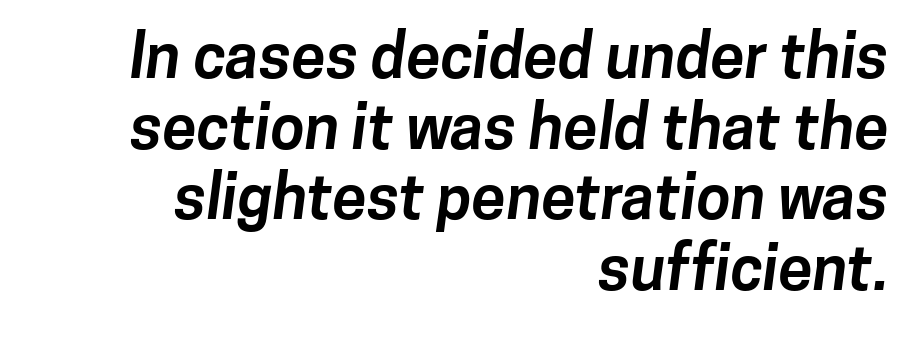
Q: Is the text bold? A: Yes.
Q: Is the typeface a serif or a sans-serif typeface? A: Sans-serif.
Q: Is the text underlined? A: No.
Q: How is the paragraph aligned? A: Right-aligned.
Q: Is the spacing between letters normal or unusually wide? A: Normal.
Q: Is the spacing between lines tight, normal or loose? A: Tight.
Q: Width (condensed, normal, or wide)? A: Normal.
Q: Stroke contrast? A: Low.
Q: x-height? A: Medium.
Q: Monospaced? A: No.
